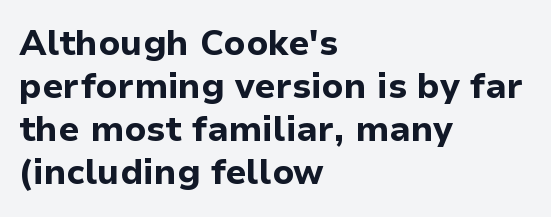
{"serif": "no", "italic": "no", "bold": "yes", "weight": "bold", "width": "normal", "stroke_contrast": "low", "x_height": "medium", "monospaced": "no", "underline": "no", "align": "left", "line_spacing_ratio": 1.23, "letter_spacing": "normal", "letter_spacing_em": 0.0, "glyph_px": 35}
